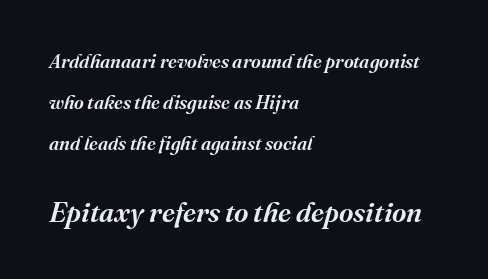
{"serif": "yes", "italic": "yes", "lean": "right", "slant_degrees": 16, "width": "normal", "stroke_contrast": "medium", "x_height": "medium", "monospaced": "no", "underline": "no", "align": "left", "line_spacing": "loose", "line_spacing_ratio": 2.15, "letter_spacing": "normal", "letter_spacing_em": 0.0, "larger_block": "second", "size_ratio": 1.47, "glyph_px": 28}
